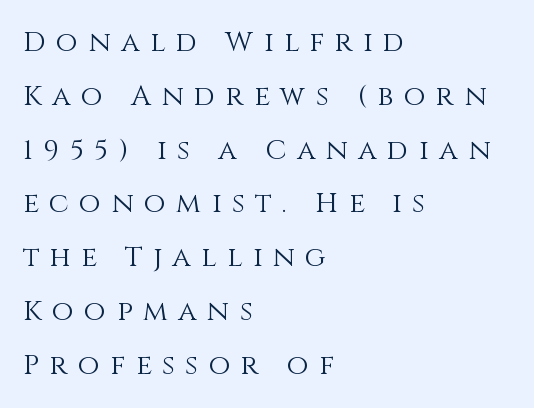
{"italic": "no", "bold": "no", "weight": "light", "width": "normal", "stroke_contrast": "medium", "x_height": "large", "monospaced": "no", "underline": "no", "align": "left", "line_spacing": "loose", "line_spacing_ratio": 1.92, "letter_spacing": "wide", "letter_spacing_em": 0.38, "glyph_px": 28}
